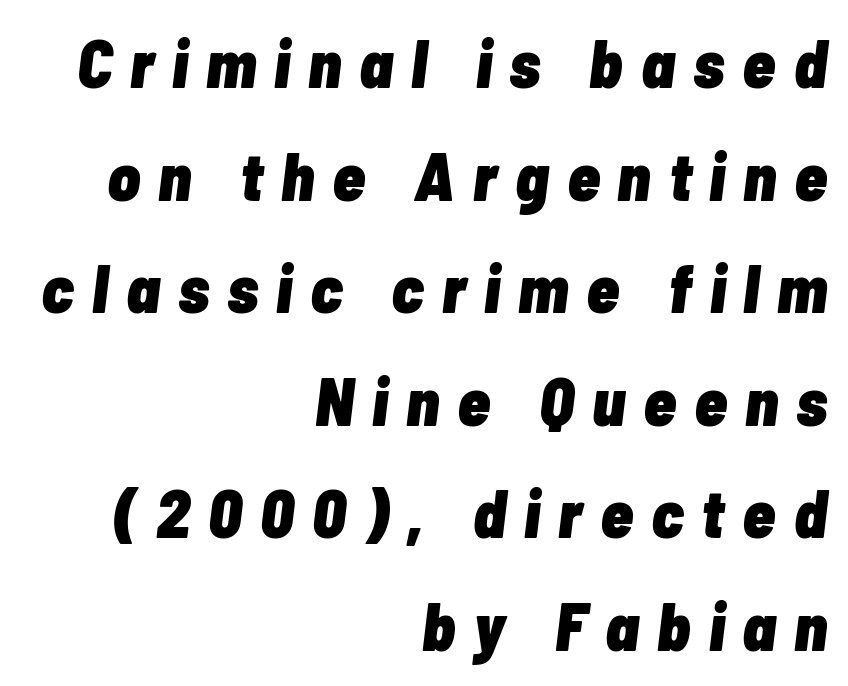
{"italic": "yes", "lean": "right", "slant_degrees": 7, "bold": "yes", "weight": "heavy", "width": "condensed", "stroke_contrast": "low", "x_height": "medium", "monospaced": "no", "underline": "no", "align": "right", "line_spacing": "normal", "line_spacing_ratio": 1.68, "letter_spacing": "wide", "letter_spacing_em": 0.27, "glyph_px": 67}
